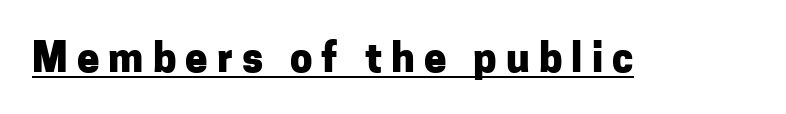
You could not count columns in this text — the font is proportionally spaced. A typesetter would label this face a sans. Characters follow at a spacing far wider than the type designer built in. Notice how the stems are strictly vertical — no italics here.
